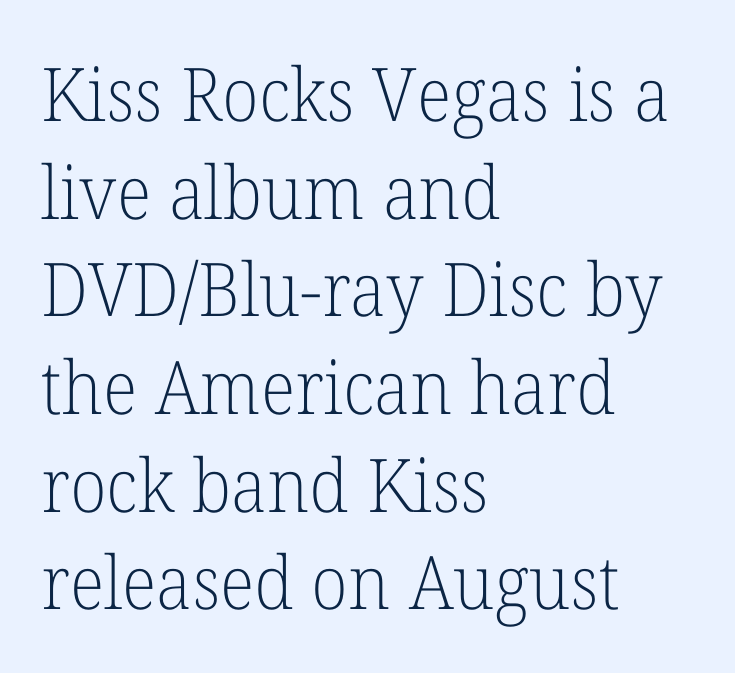
The image shows 74 px light serif type, upright; set left-aligned, normal line spacing (1.32x), normal letter spacing, not underlined; low stroke contrast and a medium x-height.
